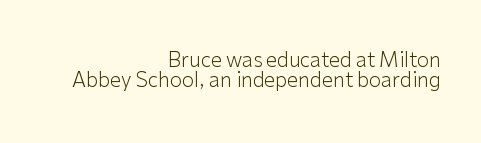
The image shows 20 px text type, upright; set right-aligned, tight line spacing (1.0x), normal letter spacing, not underlined.
